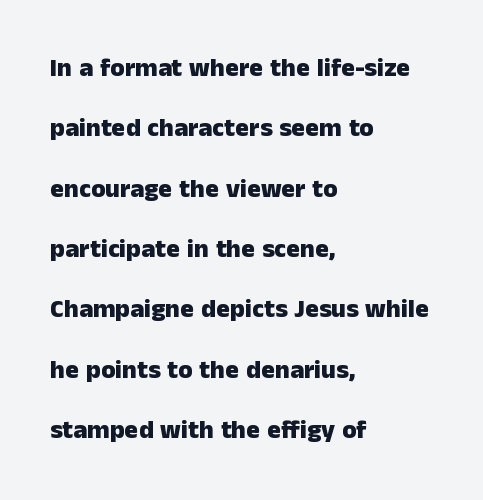
The image shows 26 px bold type, upright; set left-aligned, loose line spacing (2.32x), normal letter spacing, not underlined.
